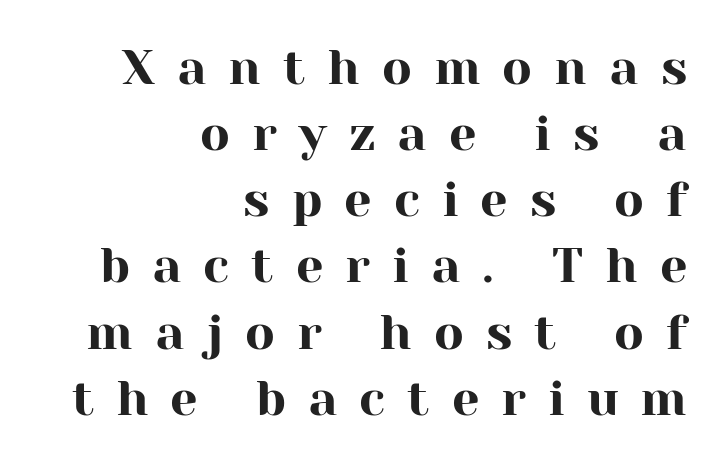
The image shows 49 px serif type, upright; set right-aligned, normal line spacing (1.35x), unusually wide letter spacing (+0.45 em), not underlined; high stroke contrast and a medium x-height.
